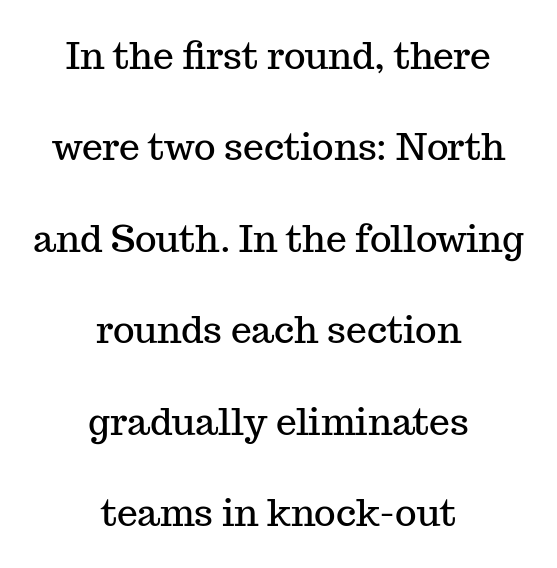
{"serif": "yes", "italic": "no", "width": "normal", "stroke_contrast": "medium", "x_height": "medium", "monospaced": "no", "underline": "no", "align": "center", "line_spacing": "loose", "line_spacing_ratio": 2.47, "letter_spacing": "normal", "letter_spacing_em": 0.0, "glyph_px": 37}
